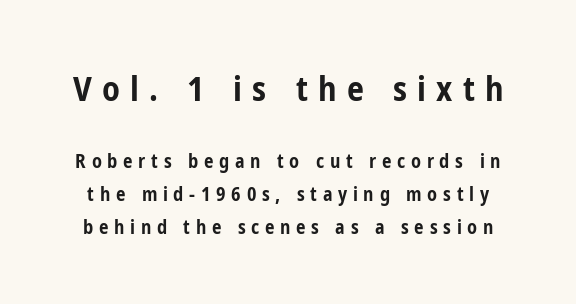
Anything drawn beneath the words? Only blank space. I'd describe the lettering as bold — thick and assertive. Character widths vary here, with narrow letters taking less room than wide ones. Words appear elongated and porous because spacing is wide.
